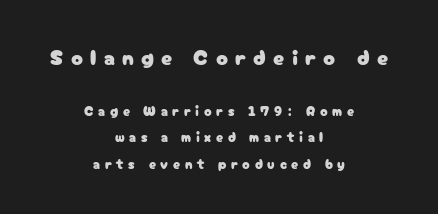
{"italic": "no", "underline": "no", "align": "center", "line_spacing": "loose", "line_spacing_ratio": 1.91, "letter_spacing": "wide", "letter_spacing_em": 0.33, "larger_block": "first", "size_ratio": 1.57, "glyph_px": 22}
